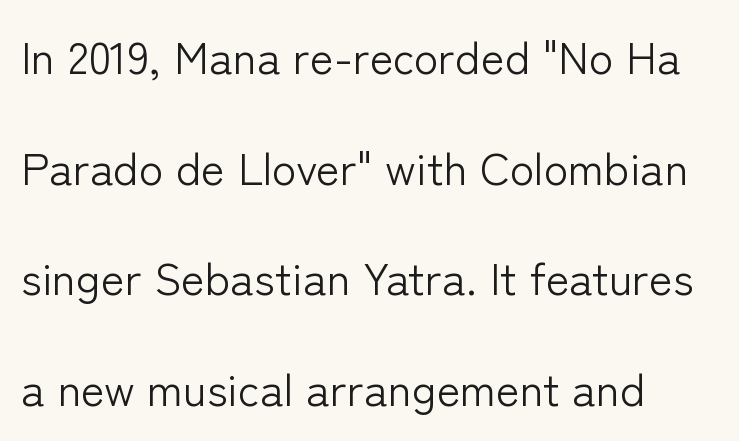
Q: Is the text bold? A: No.
Q: Is the text italic (slanted)? A: No, it is upright.
Q: Is the typeface a serif or a sans-serif typeface? A: Sans-serif.
Q: Is the text underlined? A: No.
Q: How is the paragraph aligned? A: Left-aligned.
Q: Is the spacing between letters normal or unusually wide? A: Normal.
Q: Is the spacing between lines tight, normal or loose? A: Loose.
Q: Width (condensed, normal, or wide)? A: Normal.
Q: Stroke contrast? A: Low.
Q: x-height? A: Medium.
Q: Monospaced? A: No.
